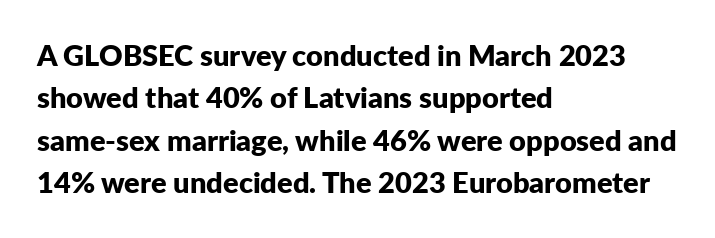
{"serif": "no", "italic": "no", "bold": "yes", "weight": "bold", "width": "normal", "stroke_contrast": "low", "x_height": "medium", "monospaced": "no", "underline": "no", "align": "left", "line_spacing": "normal", "line_spacing_ratio": 1.46, "letter_spacing": "normal", "letter_spacing_em": 0.0, "glyph_px": 29}
